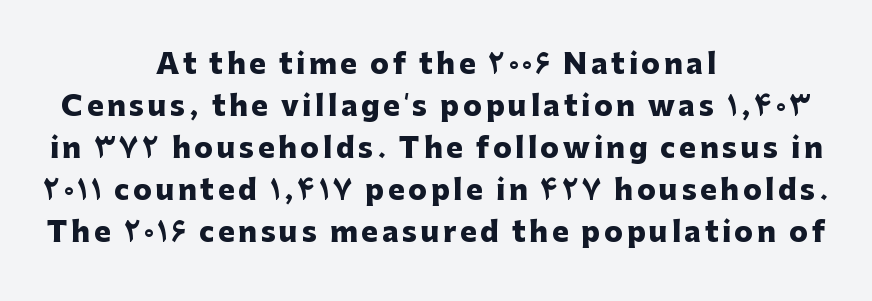
The font's upright variant was chosen for this text. Varying glyph widths throughout — classic text-font behaviour. As a designer I'd log this as weight 700, bold. The whitespace from short lines is split evenly between both sides. The passage shown is typeset with a sans-serif family. Glance below the letters and you will spot only blank space.
